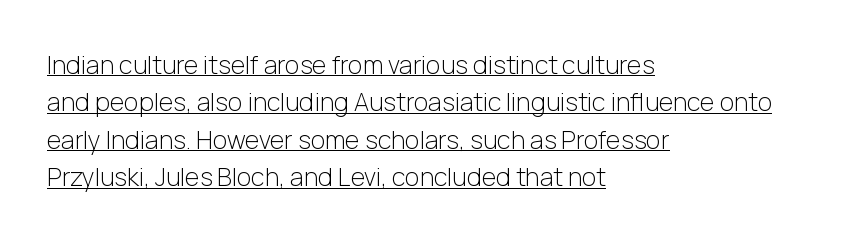
{"italic": "no", "bold": "no", "underline": "yes", "align": "left", "line_spacing": "normal", "line_spacing_ratio": 1.5, "letter_spacing": "normal", "letter_spacing_em": 0.0, "glyph_px": 25}
